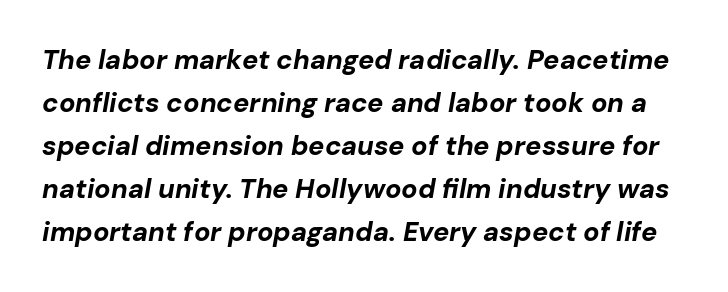
The image shows 27 px bold type, italic (leaning right); set normal line spacing (1.59x), normal letter spacing, not underlined.
